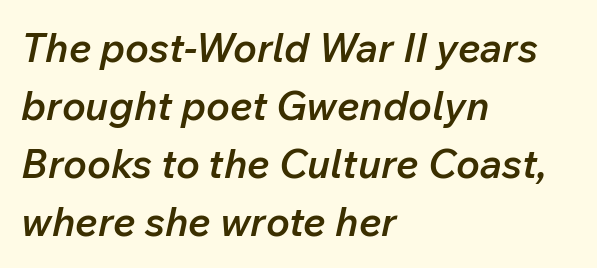
The image shows 40 px semibold type, italic (leaning right); set left-aligned, normal line spacing (1.45x), normal letter spacing, not underlined; low stroke contrast and a medium x-height.
